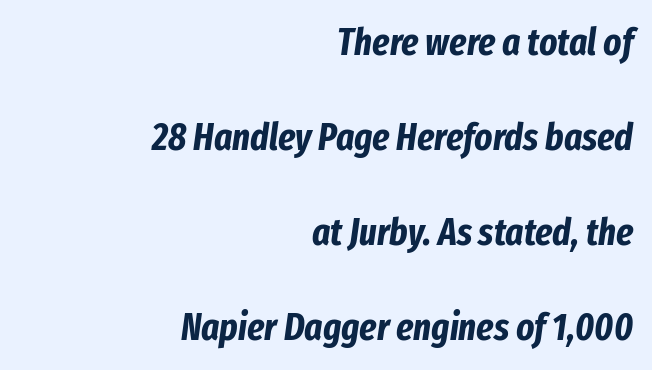
{"italic": "yes", "lean": "right", "slant_degrees": 8, "bold": "yes", "weight": "bold", "width": "condensed", "stroke_contrast": "low", "x_height": "medium", "monospaced": "no", "underline": "no", "align": "right", "line_spacing": "loose", "line_spacing_ratio": 2.5, "letter_spacing": "normal", "letter_spacing_em": 0.0, "glyph_px": 38}
